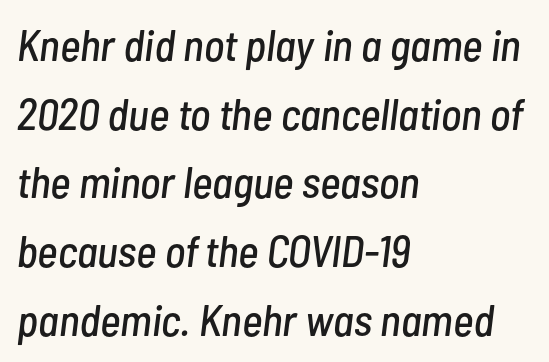
The image shows 44 px condensed type, italic (leaning right); set left-aligned, normal line spacing (1.56x), normal letter spacing, not underlined; low stroke contrast and a medium x-height.
